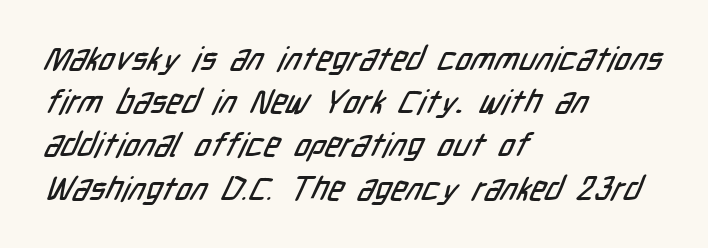
{"serif": "no", "width": "condensed", "stroke_contrast": "low", "x_height": "medium", "monospaced": "no", "underline": "no", "align": "left", "line_spacing": "normal", "line_spacing_ratio": 1.31, "letter_spacing": "normal", "letter_spacing_em": 0.0, "glyph_px": 33}
